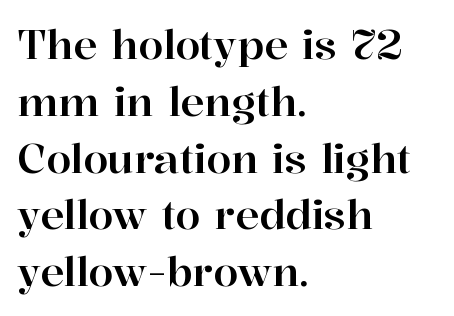
This rendering features lettering with no underline. Compared with typical body copy, the letter spacing here is the same. Honestly, the row spacing looks completely unremarkable. Every row of glyphs begins at an identical x-position on the left. A typesetter would label this face a serif.
